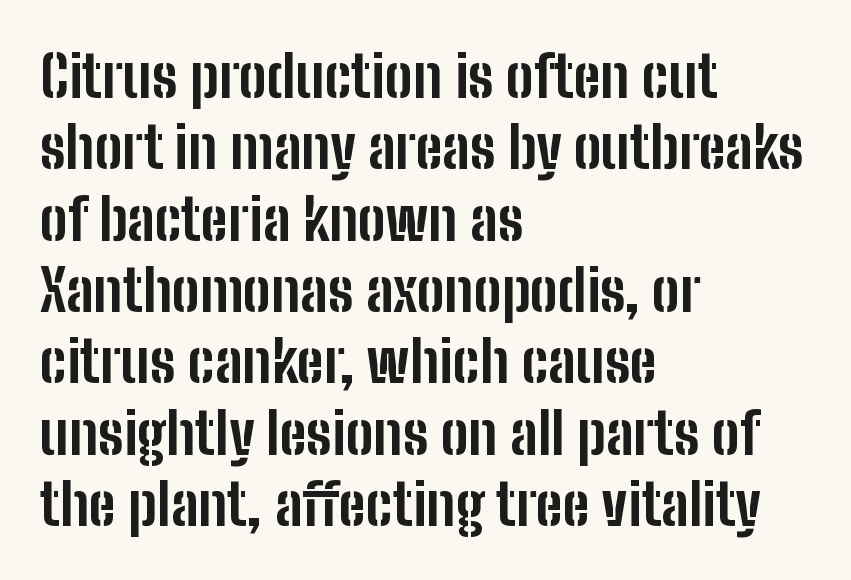
Q: Is the text bold? A: Yes.
Q: Is the text italic (slanted)? A: No, it is upright.
Q: Is the typeface a serif or a sans-serif typeface? A: Sans-serif.
Q: Is the text underlined? A: No.
Q: How is the paragraph aligned? A: Left-aligned.
Q: Is the spacing between letters normal or unusually wide? A: Normal.
Q: Width (condensed, normal, or wide)? A: Condensed.
Q: Stroke contrast? A: Low.
Q: x-height? A: Medium.
Q: Monospaced? A: No.
